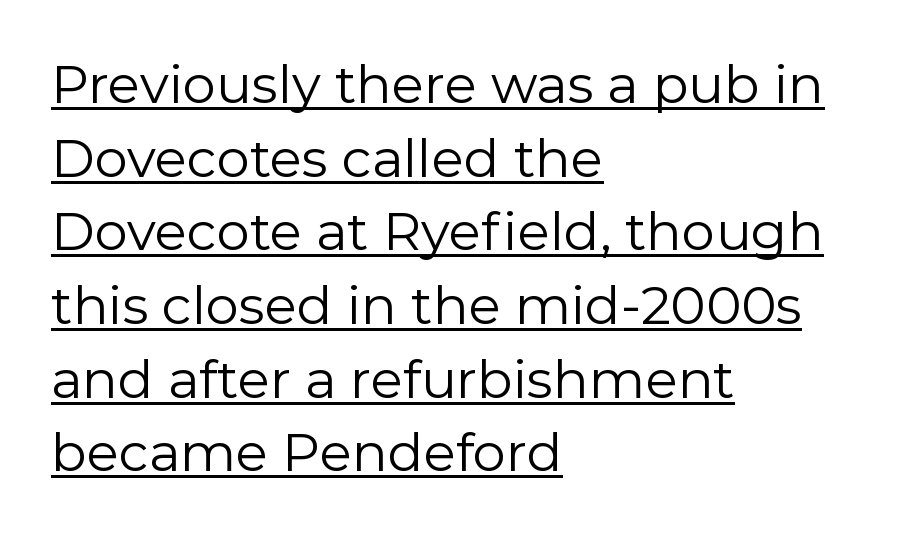
Q: Is the text bold? A: No.
Q: Is the text italic (slanted)? A: No, it is upright.
Q: Is the typeface a serif or a sans-serif typeface? A: Sans-serif.
Q: Is the text underlined? A: Yes.
Q: How is the paragraph aligned? A: Left-aligned.
Q: Is the spacing between letters normal or unusually wide? A: Normal.
Q: Is the spacing between lines tight, normal or loose? A: Normal.
Q: Width (condensed, normal, or wide)? A: Normal.
Q: x-height? A: Medium.
Q: Monospaced? A: No.
